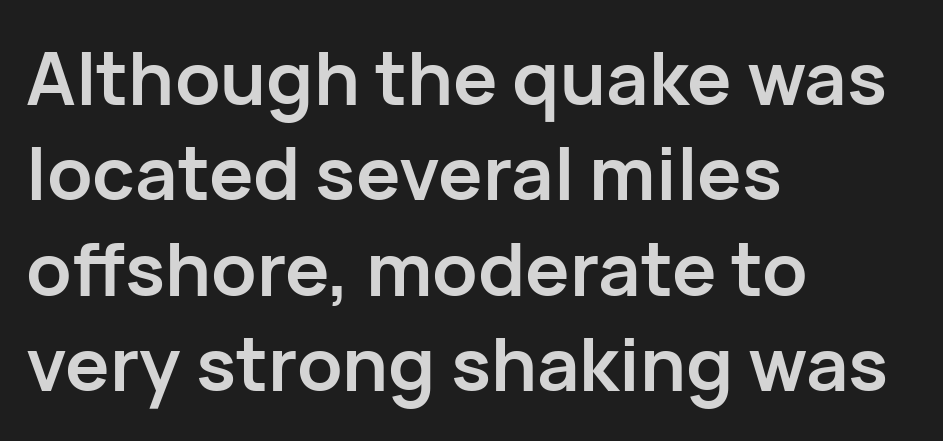
The image shows 74 px semibold sans-serif type, upright; set left-aligned, normal line spacing (1.29x), normal letter spacing, not underlined; low stroke contrast and a medium x-height.
